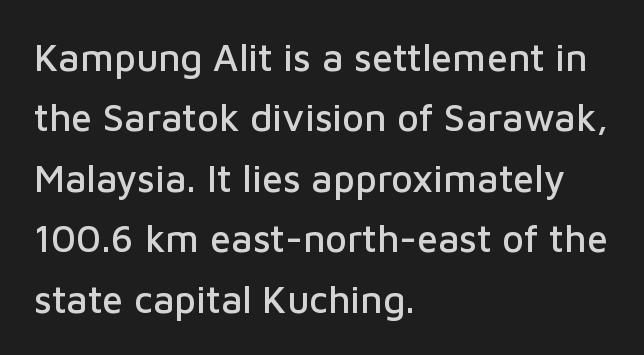
Q: Is the text italic (slanted)? A: No, it is upright.
Q: Is the typeface a serif or a sans-serif typeface? A: Sans-serif.
Q: Is the text underlined? A: No.
Q: How is the paragraph aligned? A: Left-aligned.
Q: Is the spacing between letters normal or unusually wide? A: Normal.
Q: Is the spacing between lines tight, normal or loose? A: Normal.
Q: Width (condensed, normal, or wide)? A: Normal.
Q: Stroke contrast? A: Low.
Q: x-height? A: Medium.
Q: Monospaced? A: No.
